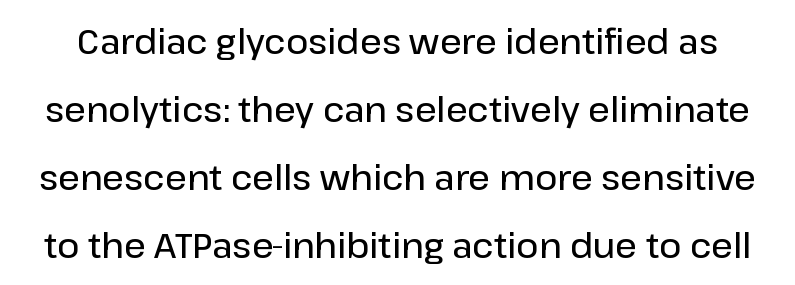
Q: Is the text bold? A: Semi-bold.
Q: Is the text italic (slanted)? A: No, it is upright.
Q: Is the typeface a serif or a sans-serif typeface? A: Sans-serif.
Q: Is the text underlined? A: No.
Q: Is the spacing between letters normal or unusually wide? A: Normal.
Q: Is the spacing between lines tight, normal or loose? A: Loose.
Q: Width (condensed, normal, or wide)? A: Normal.
Q: Stroke contrast? A: Low.
Q: x-height? A: Medium.
Q: Monospaced? A: No.
